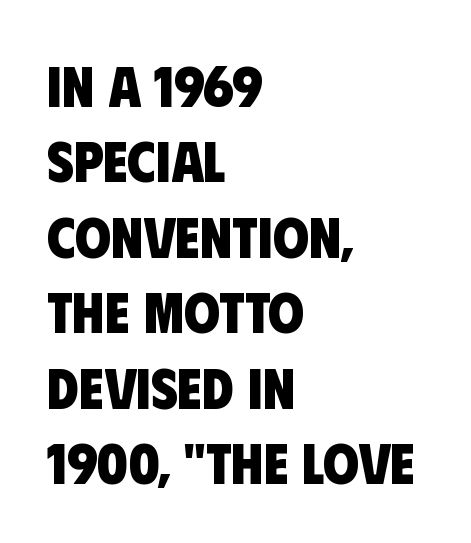
Q: Is the text bold? A: Yes.
Q: Is the typeface a serif or a sans-serif typeface? A: Sans-serif.
Q: Is the text underlined? A: No.
Q: How is the paragraph aligned? A: Left-aligned.
Q: Is the spacing between letters normal or unusually wide? A: Normal.
Q: Is the spacing between lines tight, normal or loose? A: Normal.
Q: Width (condensed, normal, or wide)? A: Condensed.
Q: Stroke contrast? A: Low.
Q: x-height? A: Large.
Q: Monospaced? A: No.
